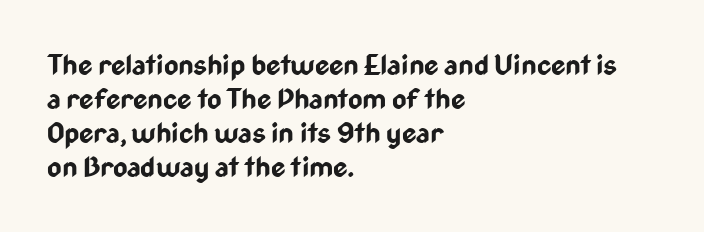
Q: Is the text bold? A: Yes.
Q: Is the text italic (slanted)? A: No, it is upright.
Q: Is the typeface a serif or a sans-serif typeface? A: Sans-serif.
Q: Is the text underlined? A: No.
Q: How is the paragraph aligned? A: Left-aligned.
Q: Is the spacing between letters normal or unusually wide? A: Normal.
Q: Width (condensed, normal, or wide)? A: Condensed.
Q: Stroke contrast? A: Low.
Q: x-height? A: Medium.
Q: Monospaced? A: No.
